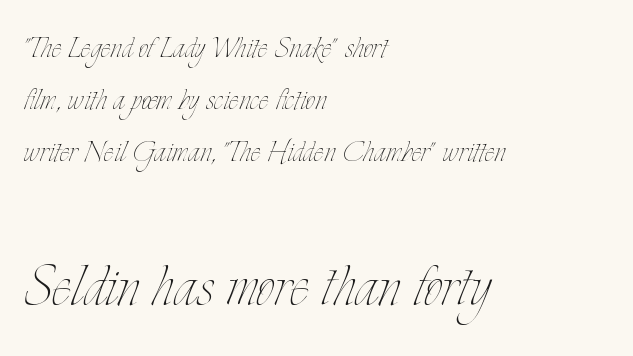
The image shows 75 px thin, condensed type; set left-aligned, normal line spacing (1.37x), normal letter spacing, not underlined; the second (bottom) block is 1.97x larger; low stroke contrast and a small x-height.
